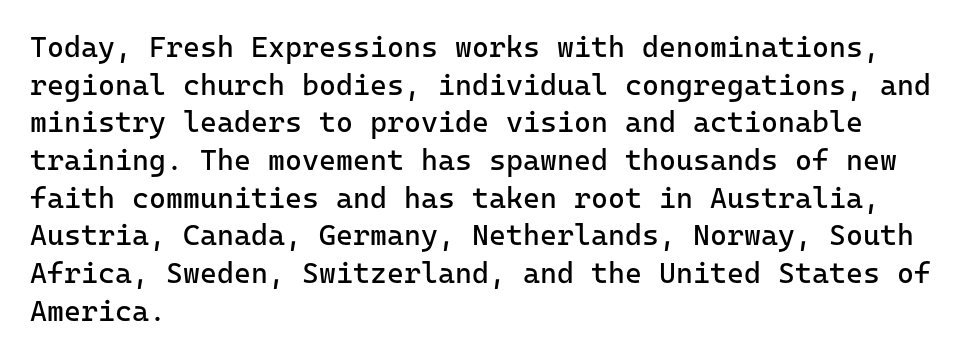
Q: Is the text bold? A: No.
Q: Is the text italic (slanted)? A: No, it is upright.
Q: Is the typeface a serif or a sans-serif typeface? A: Sans-serif.
Q: Is the text underlined? A: No.
Q: How is the paragraph aligned? A: Left-aligned.
Q: Is the spacing between letters normal or unusually wide? A: Normal.
Q: Is the spacing between lines tight, normal or loose? A: Normal.
Q: Width (condensed, normal, or wide)? A: Normal.
Q: Stroke contrast? A: Low.
Q: x-height? A: Medium.
